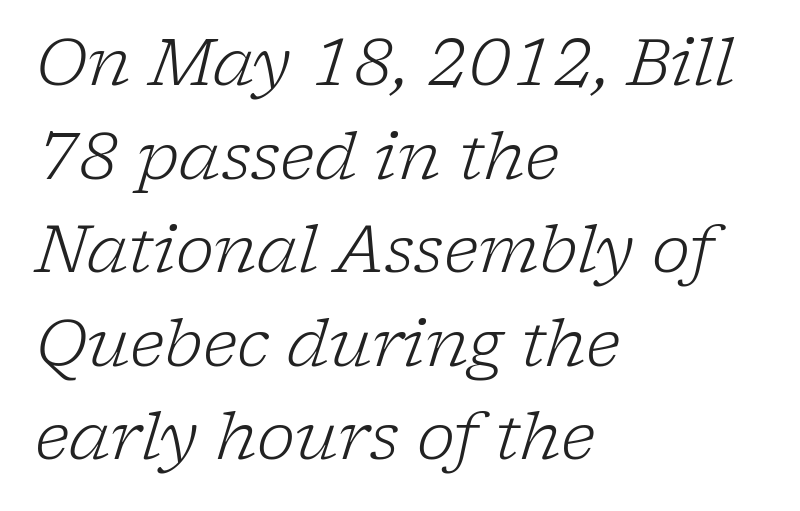
Q: Is the text bold? A: No.
Q: Is the text italic (slanted)? A: Yes, it leans right by about 17 degrees.
Q: Is the typeface a serif or a sans-serif typeface? A: Serif.
Q: Is the text underlined? A: No.
Q: How is the paragraph aligned? A: Left-aligned.
Q: Is the spacing between letters normal or unusually wide? A: Normal.
Q: Is the spacing between lines tight, normal or loose? A: Normal.
Q: Width (condensed, normal, or wide)? A: Normal.
Q: Stroke contrast? A: Low.
Q: x-height? A: Medium.
Q: Monospaced? A: No.
